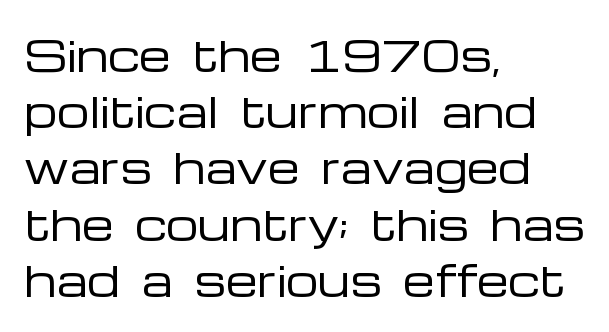
The tracking reads as untouched default to a designer's eye. Does the copy run flush right? No — it runs flush left. The rows are spaced the way most documents space them. The font sits on the lighter half of the weight spectrum, regular included. These lines were composed using upright roman letters.
